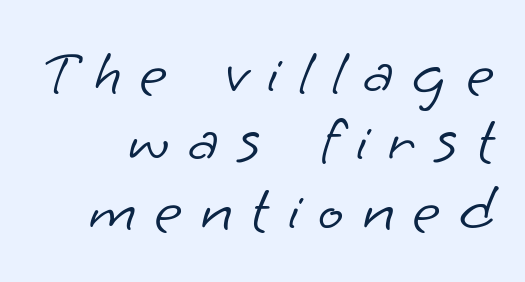
{"serif": "no", "bold": "no", "weight": "light", "width": "normal", "stroke_contrast": "low", "x_height": "small", "monospaced": "no", "underline": "no", "line_spacing": "tight", "line_spacing_ratio": 1.02, "letter_spacing": "wide", "letter_spacing_em": 0.28, "glyph_px": 67}
